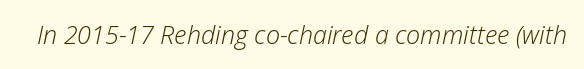
Q: Is the text bold? A: No.
Q: Is the text italic (slanted)? A: Yes, it leans right by about 12 degrees.
Q: Is the text underlined? A: No.
Q: Is the spacing between letters normal or unusually wide? A: Normal.
